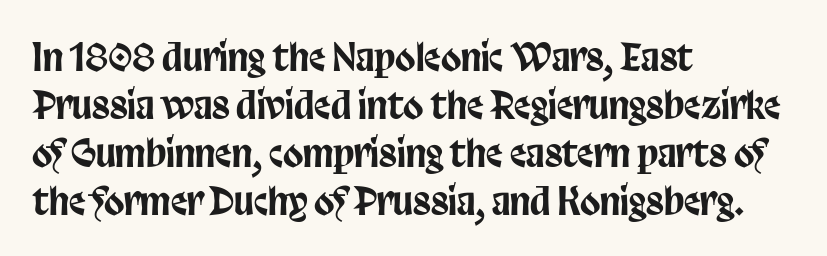
The image shows 37 px condensed sans-serif type, upright; set left-aligned, normal line spacing (1.3x), normal letter spacing, not underlined; low stroke contrast and a large x-height.
